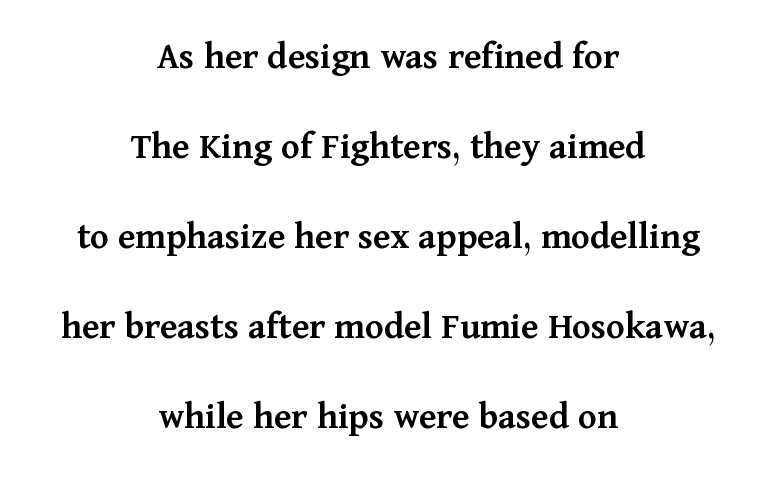
Honestly, the letter spacing is just normal — you wouldn't notice it. The rendering shows small feet on the letterforms — a serif design. Bare-footed words on every line. The rag falls on both sides of this text block equally.
